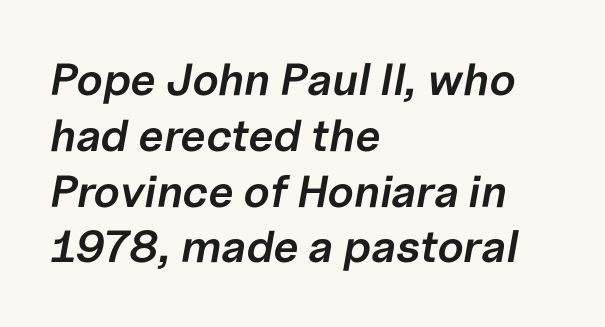
{"italic": "yes", "lean": "right", "slant_degrees": 10, "bold": "semi", "weight": "semibold", "width": "normal", "stroke_contrast": "low", "x_height": "medium", "monospaced": "no", "underline": "no", "align": "left", "line_spacing_ratio": 1.24, "letter_spacing": "normal", "letter_spacing_em": 0.0, "glyph_px": 45}
